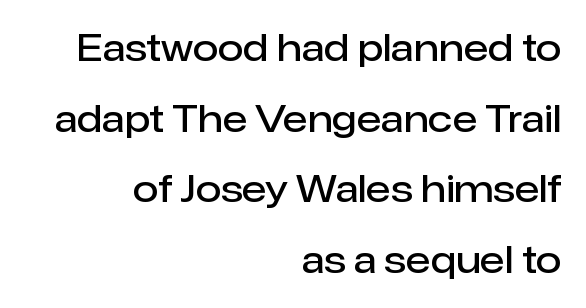
{"serif": "no", "italic": "no", "bold": "semi", "weight": "semibold", "width": "normal", "stroke_contrast": "low", "x_height": "medium", "monospaced": "no", "underline": "no", "align": "right", "line_spacing": "loose", "line_spacing_ratio": 1.91, "letter_spacing": "normal", "letter_spacing_em": 0.0, "glyph_px": 37}
